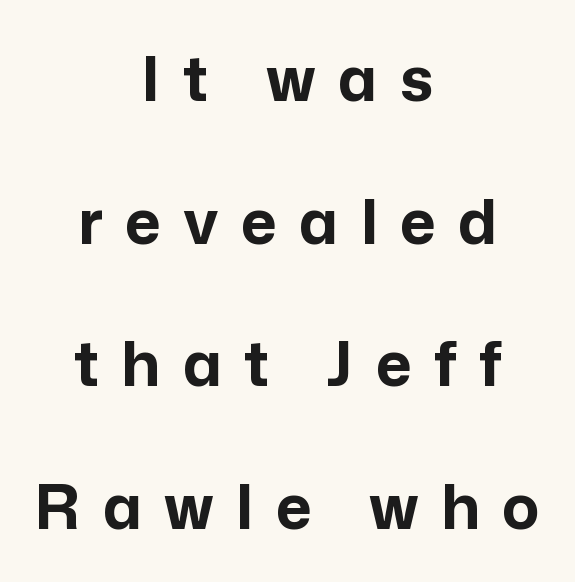
{"serif": "no", "italic": "no", "bold": "yes", "weight": "bold", "width": "normal", "stroke_contrast": "low", "x_height": "medium", "monospaced": "no", "underline": "no", "align": "center", "line_spacing": "loose", "line_spacing_ratio": 2.3, "letter_spacing": "wide", "letter_spacing_em": 0.36, "glyph_px": 62}
